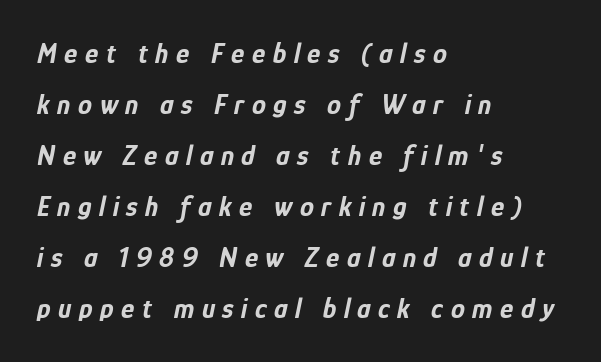
Q: Is the text bold? A: Yes.
Q: Is the text italic (slanted)? A: Yes, it leans right by about 12 degrees.
Q: Is the text underlined? A: No.
Q: How is the paragraph aligned? A: Left-aligned.
Q: Is the spacing between letters normal or unusually wide? A: Unusually wide.
Q: Width (condensed, normal, or wide)? A: Condensed.
Q: Stroke contrast? A: Low.
Q: x-height? A: Medium.
Q: Monospaced? A: No.
